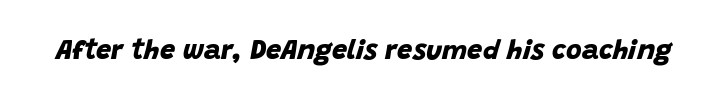
Thick stems and heavy bowls — unmistakably bold. The specimen omits any rule beneath the text block's lines. How are the letters spaced? Ordinarily, with no added tracking.
